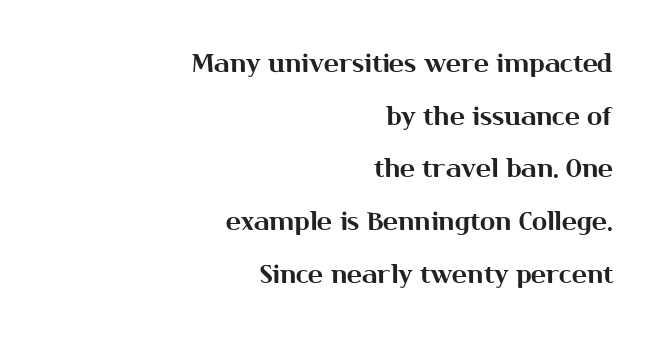
{"italic": "no", "underline": "no", "align": "right", "line_spacing": "loose", "line_spacing_ratio": 2.11, "letter_spacing": "normal", "letter_spacing_em": 0.0, "glyph_px": 25}
